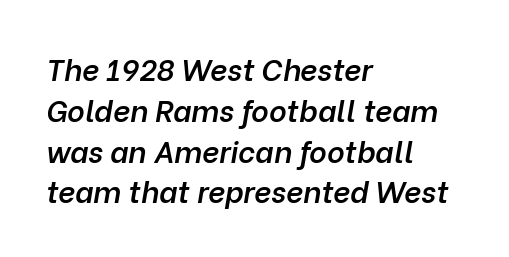
The image shows 30 px semibold type, italic (leaning right); set left-aligned, normal line spacing (1.36x), normal letter spacing, not underlined; low stroke contrast and a medium x-height.
